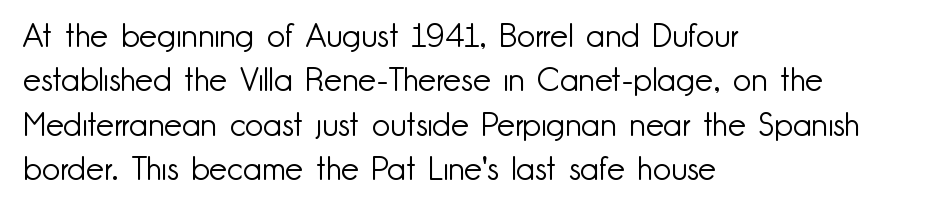
{"serif": "no", "italic": "no", "bold": "no", "weight": "light", "width": "normal", "stroke_contrast": "low", "x_height": "small", "monospaced": "no", "underline": "no", "align": "left", "line_spacing": "normal", "line_spacing_ratio": 1.39, "letter_spacing": "normal", "letter_spacing_em": 0.0, "glyph_px": 32}
